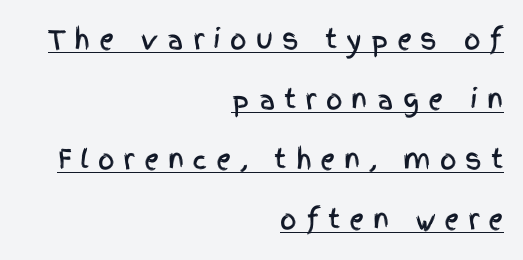
Has an underline been added? It has. The type is letterspaced generously, with wide tracking. Baseline-to-baseline distance is far greater than the letter height. It's the straight-up-and-down kind of type. In CSS terms this would be text-align: right.
